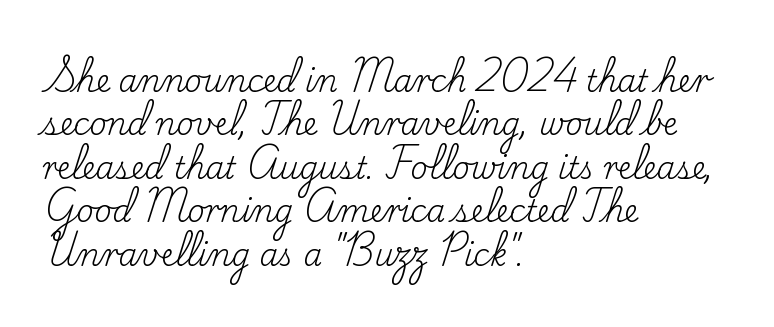
{"serif": "yes", "bold": "no", "weight": "regular", "width": "normal", "stroke_contrast": "low", "x_height": "small", "monospaced": "no", "underline": "no", "align": "left", "line_spacing": "normal", "line_spacing_ratio": 1.45, "letter_spacing": "normal", "letter_spacing_em": 0.0, "glyph_px": 30}
